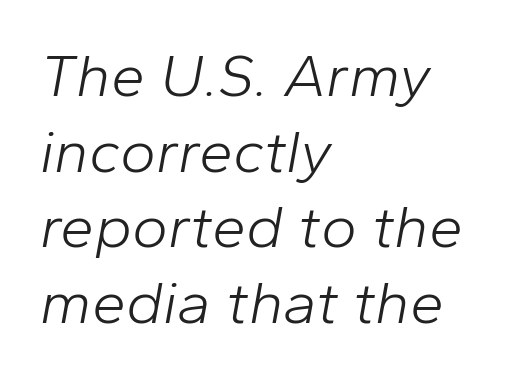
The image shows 61 px light type, italic (leaning right); set left-aligned, line spacing 1.24x, normal letter spacing, not underlined; low stroke contrast and a medium x-height.
